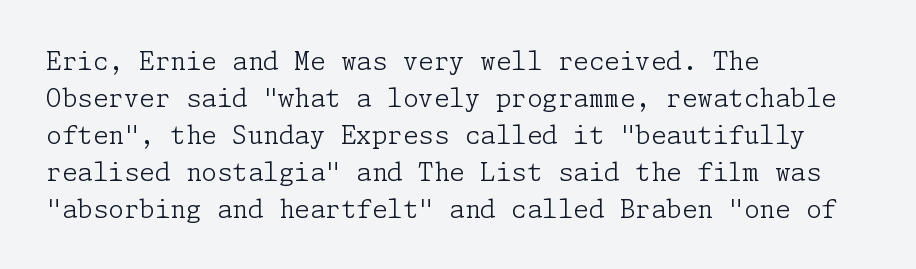
{"italic": "no", "bold": "no", "underline": "no", "align": "left", "line_spacing": "normal", "line_spacing_ratio": 1.48, "letter_spacing": "normal", "letter_spacing_em": 0.0, "glyph_px": 25}
